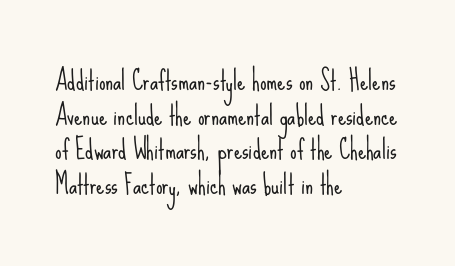
Q: Is the text bold? A: No.
Q: Is the text italic (slanted)? A: No, it is upright.
Q: Is the text underlined? A: No.
Q: How is the paragraph aligned? A: Left-aligned.
Q: Is the spacing between letters normal or unusually wide? A: Normal.
Q: Is the spacing between lines tight, normal or loose? A: Normal.
